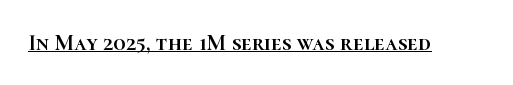
You can see a thin bar hugging the bottom of the glyphs. This rendering leaves character spacing at its baseline value. Style check: upright.
